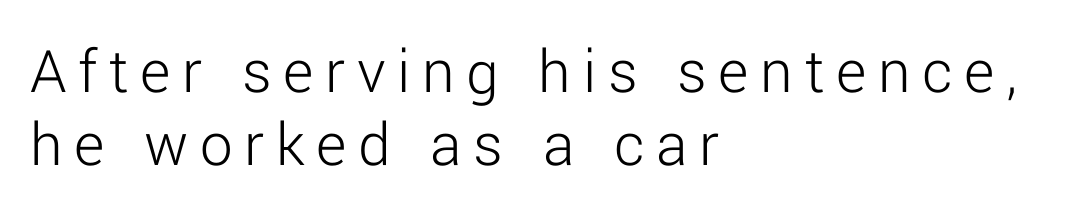
The image shows 65 px light sans-serif type, upright; set left-aligned, tight line spacing (1.13x), not underlined; low stroke contrast and a medium x-height.
